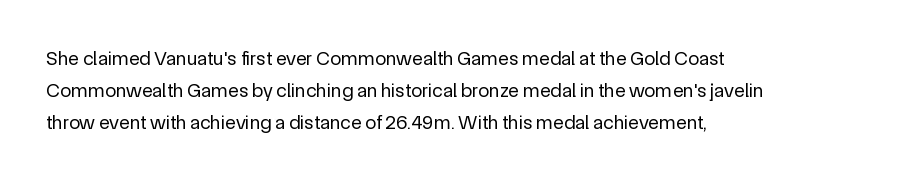
The image shows 20 px text type, upright; set left-aligned, normal line spacing (1.59x), normal letter spacing, not underlined.
